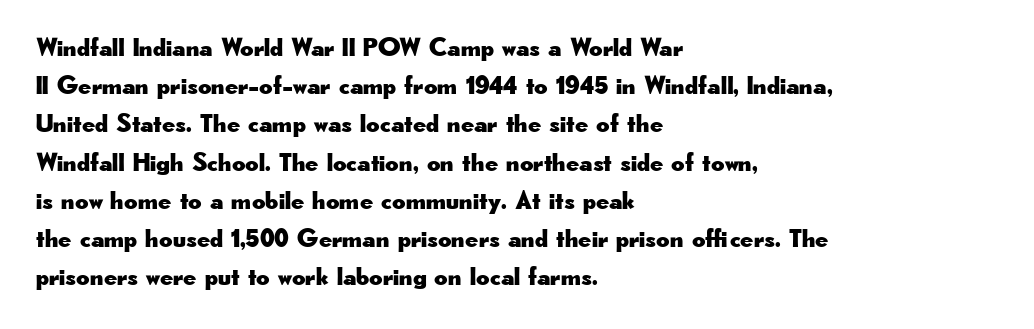
{"italic": "no", "underline": "no", "align": "left", "line_spacing": "normal", "line_spacing_ratio": 1.47, "letter_spacing": "normal", "letter_spacing_em": 0.0, "glyph_px": 26}
